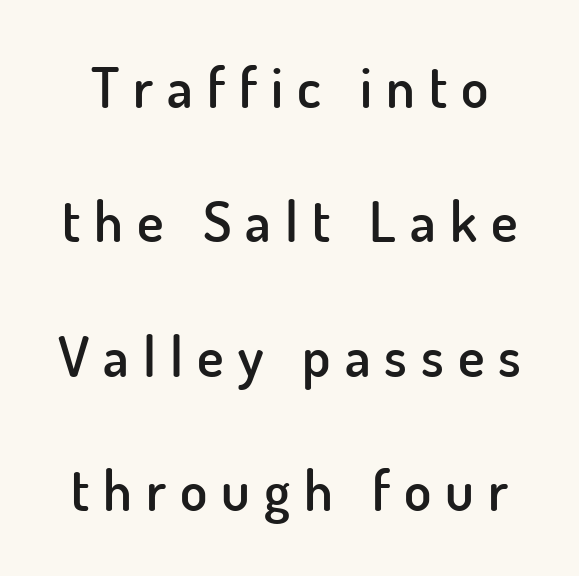
The image shows 56 px semibold sans-serif type, upright; set loose line spacing (2.4x), unusually wide letter spacing (+0.25 em), not underlined; low stroke contrast and a small x-height.
